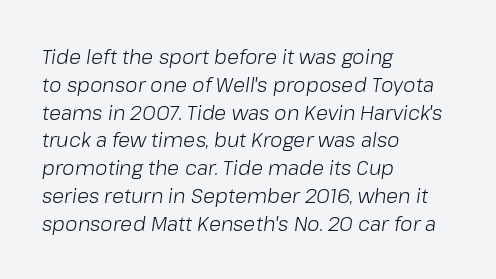
Q: Is the text bold? A: No.
Q: Is the text italic (slanted)? A: Yes, it leans right by about 8 degrees.
Q: Is the text underlined? A: No.
Q: How is the paragraph aligned? A: Left-aligned.
Q: Is the spacing between letters normal or unusually wide? A: Normal.
Q: Is the spacing between lines tight, normal or loose? A: Normal.
